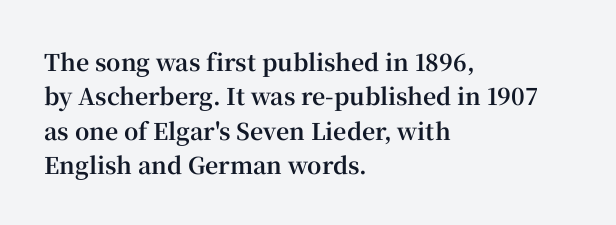
{"italic": "no", "bold": "yes", "underline": "no", "align": "left", "line_spacing": "normal", "line_spacing_ratio": 1.49, "letter_spacing": "normal", "letter_spacing_em": 0.0, "glyph_px": 23}
